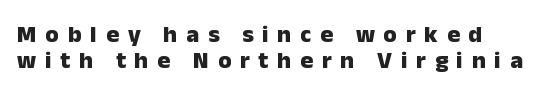
The image shows 24 px bold type, upright; set left-aligned, tight line spacing (1.07x), unusually wide letter spacing (+0.37 em), not underlined.
